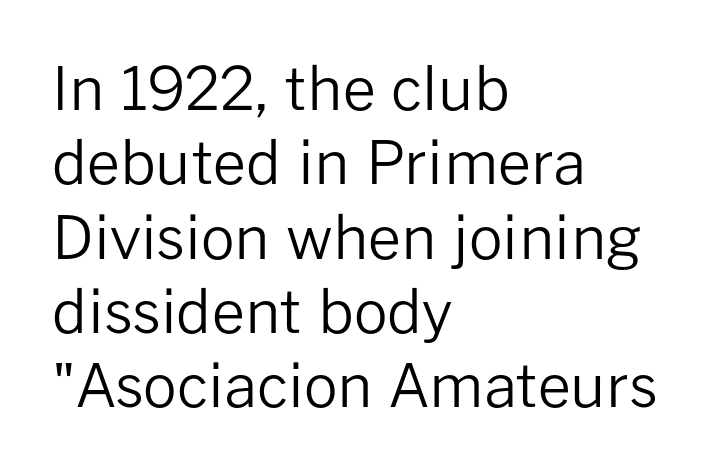
{"serif": "no", "italic": "no", "bold": "no", "weight": "regular", "width": "normal", "stroke_contrast": "low", "x_height": "medium", "monospaced": "no", "underline": "no", "align": "left", "line_spacing": "normal", "line_spacing_ratio": 1.26, "letter_spacing": "normal", "letter_spacing_em": 0.0, "glyph_px": 59}
